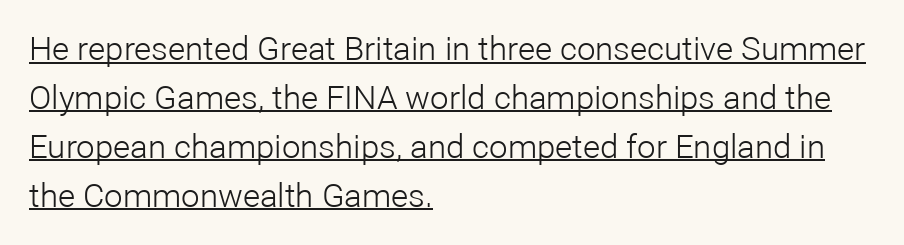
Q: Is the text bold? A: No.
Q: Is the text italic (slanted)? A: No, it is upright.
Q: Is the typeface a serif or a sans-serif typeface? A: Sans-serif.
Q: Is the text underlined? A: Yes.
Q: How is the paragraph aligned? A: Left-aligned.
Q: Is the spacing between letters normal or unusually wide? A: Normal.
Q: Is the spacing between lines tight, normal or loose? A: Normal.
Q: Width (condensed, normal, or wide)? A: Normal.
Q: Stroke contrast? A: Low.
Q: x-height? A: Medium.
Q: Monospaced? A: No.
